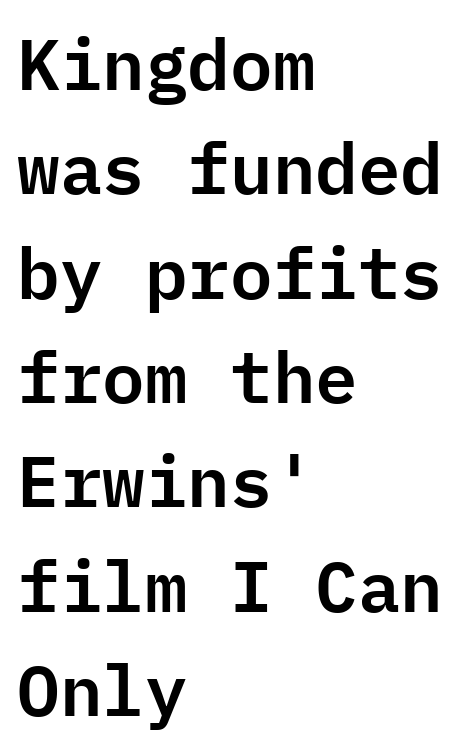
{"serif": "no", "italic": "no", "width": "normal", "stroke_contrast": "low", "x_height": "medium", "monospaced": "yes", "underline": "no", "align": "left", "line_spacing": "normal", "line_spacing_ratio": 1.47, "letter_spacing": "normal", "letter_spacing_em": 0.0, "glyph_px": 71}
